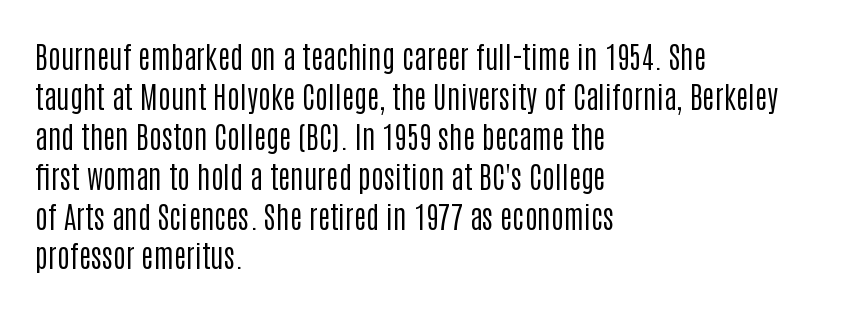
The image shows 30 px regular-weight, condensed sans-serif type, upright; set left-aligned, normal line spacing (1.33x), normal letter spacing, not underlined; low stroke contrast and a large x-height.
